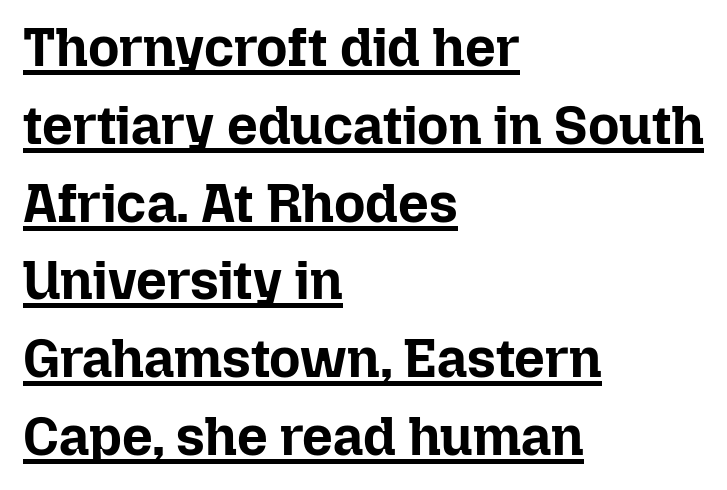
The image shows 54 px bold type, upright; set left-aligned, normal line spacing (1.44x), normal letter spacing, underlined; low stroke contrast and a medium x-height.
